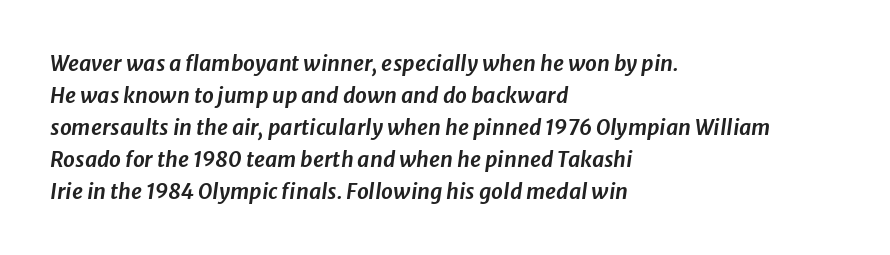
The image shows 21 px text type, italic (leaning right); set left-aligned, normal line spacing (1.52x), normal letter spacing, not underlined.
